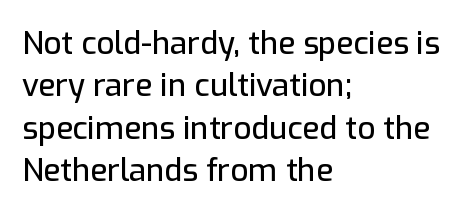
Q: Is the text italic (slanted)? A: No, it is upright.
Q: Is the typeface a serif or a sans-serif typeface? A: Sans-serif.
Q: Is the text underlined? A: No.
Q: How is the paragraph aligned? A: Left-aligned.
Q: Is the spacing between letters normal or unusually wide? A: Normal.
Q: Is the spacing between lines tight, normal or loose? A: Normal.
Q: Width (condensed, normal, or wide)? A: Normal.
Q: Stroke contrast? A: Low.
Q: x-height? A: Medium.
Q: Monospaced? A: No.
